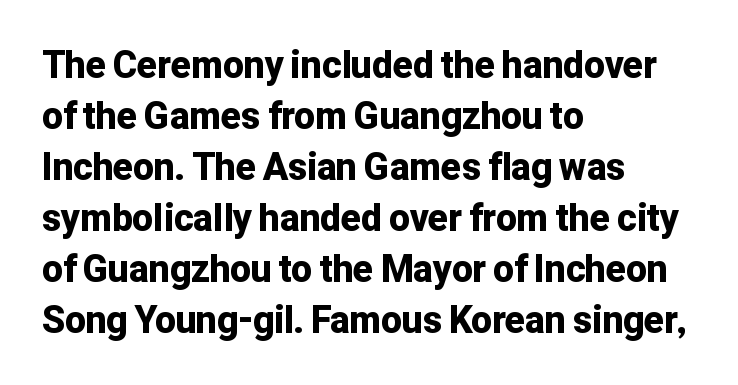
Alignment: flush left. Notice how thick the strokes are: this is what a full bold looks like. Think of a printed novel: that variable character pitch is what you see here. Regular leading. Vertical strokes here are truly vertical.
